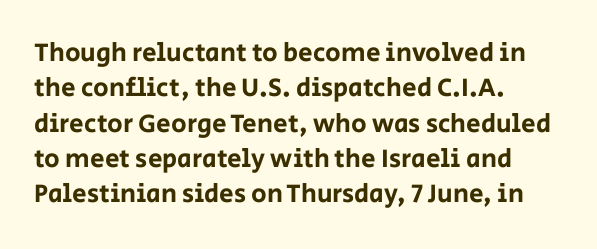
{"italic": "no", "underline": "no", "align": "left", "line_spacing": "normal", "line_spacing_ratio": 1.36, "letter_spacing": "normal", "letter_spacing_em": 0.0, "glyph_px": 26}
